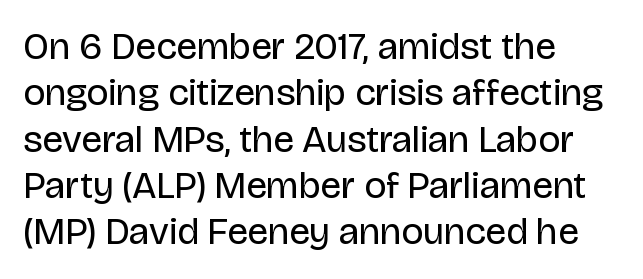
The image shows 38 px regular-weight sans-serif type, upright; set left-aligned, line spacing 1.22x, normal letter spacing, not underlined; low stroke contrast and a large x-height.
